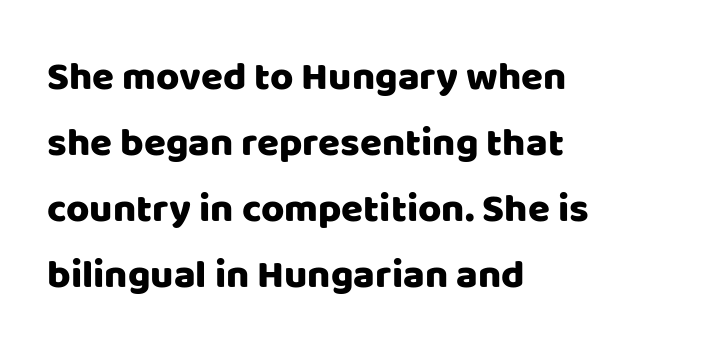
Q: Is the text italic (slanted)? A: No, it is upright.
Q: Is the typeface a serif or a sans-serif typeface? A: Sans-serif.
Q: Is the text underlined? A: No.
Q: How is the paragraph aligned? A: Left-aligned.
Q: Is the spacing between letters normal or unusually wide? A: Normal.
Q: Is the spacing between lines tight, normal or loose? A: Normal.
Q: Width (condensed, normal, or wide)? A: Normal.
Q: Stroke contrast? A: Low.
Q: x-height? A: Large.
Q: Monospaced? A: No.
